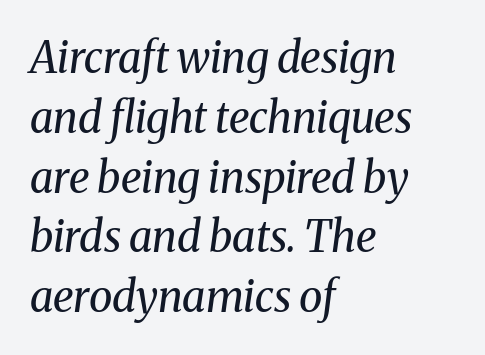
Q: Is the text bold? A: No.
Q: Is the text italic (slanted)? A: Yes, it leans right by about 8 degrees.
Q: Is the typeface a serif or a sans-serif typeface? A: Serif.
Q: Is the text underlined? A: No.
Q: How is the paragraph aligned? A: Left-aligned.
Q: Is the spacing between letters normal or unusually wide? A: Normal.
Q: Is the spacing between lines tight, normal or loose? A: Normal.
Q: Width (condensed, normal, or wide)? A: Normal.
Q: Stroke contrast? A: Medium.
Q: x-height? A: Medium.
Q: Monospaced? A: No.
